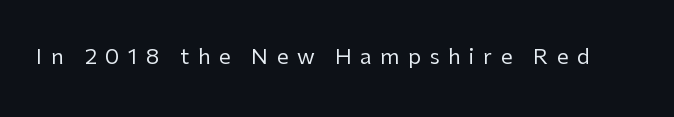
Q: Is the text bold? A: No.
Q: Is the text italic (slanted)? A: No, it is upright.
Q: Is the text underlined? A: No.
Q: Is the spacing between letters normal or unusually wide? A: Unusually wide.
